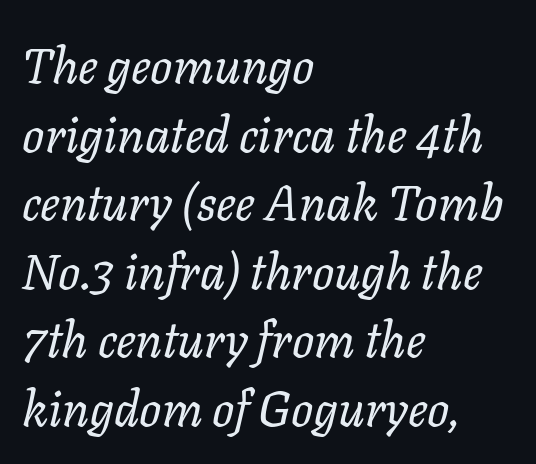
The image shows 49 px regular-weight type, italic (leaning right); set left-aligned, normal line spacing (1.4x), normal letter spacing, not underlined; low stroke contrast and a medium x-height.
